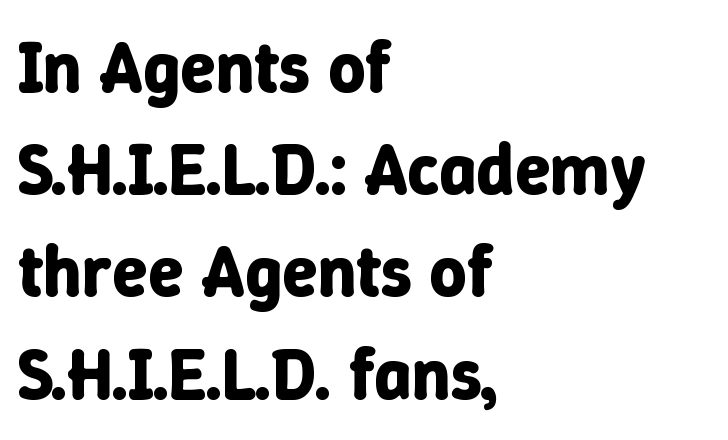
The image shows 72 px bold type, upright; set left-aligned, normal line spacing (1.42x), normal letter spacing, not underlined; low stroke contrast and a medium x-height.
